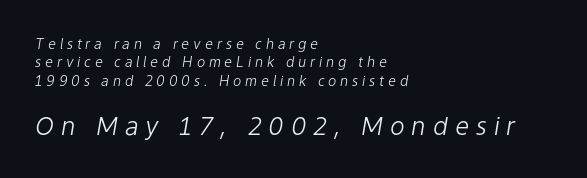
The rendering inserts visible extra space after every character. Compared with a centered layout, this one pins lines to the left instead. Yep, that's italic — everything's leaning. Summary of weight: not heavy and not bold.
